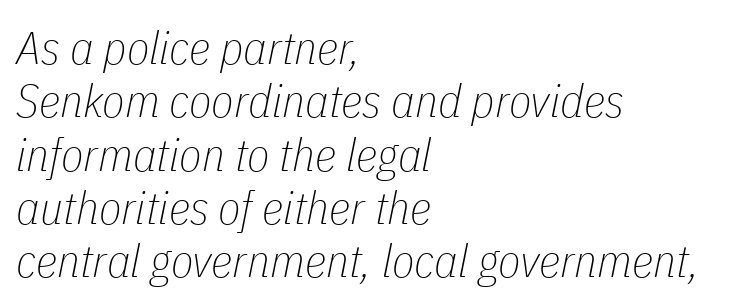
The image shows 46 px thin, condensed type, italic (leaning right); set left-aligned, line spacing 1.16x, normal letter spacing, not underlined; low stroke contrast and a medium x-height.
